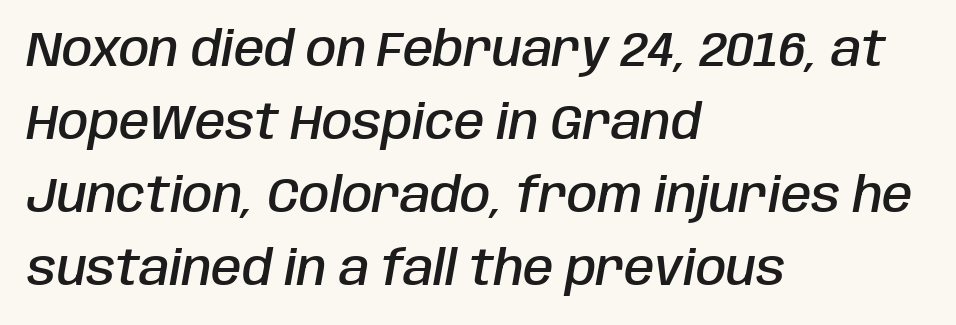
The image shows 49 px semibold, condensed type, italic (leaning right); set left-aligned, normal line spacing (1.49x), normal letter spacing, not underlined; low stroke contrast and a large x-height.
